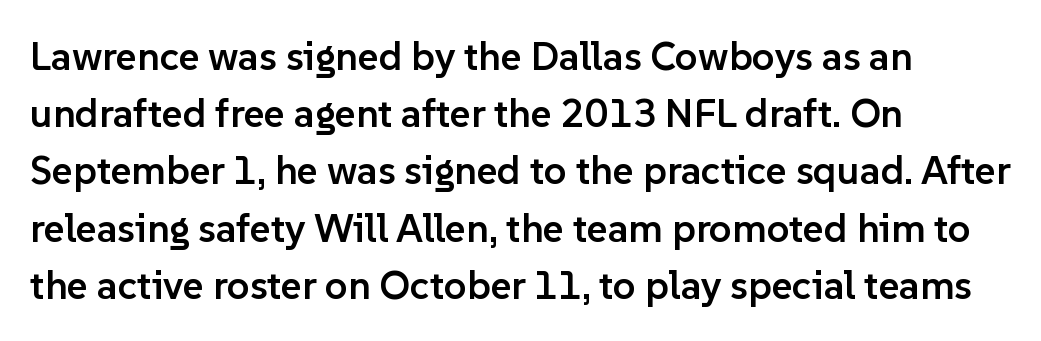
This is moderately heavy type, rendered in semibold. Check the space under the baseline: it is left empty. These lines are rendered in a variable-pitch font. A typesetter would call this zero additional tracking. If you drew a ruler down the left edge, every line would touch it.
